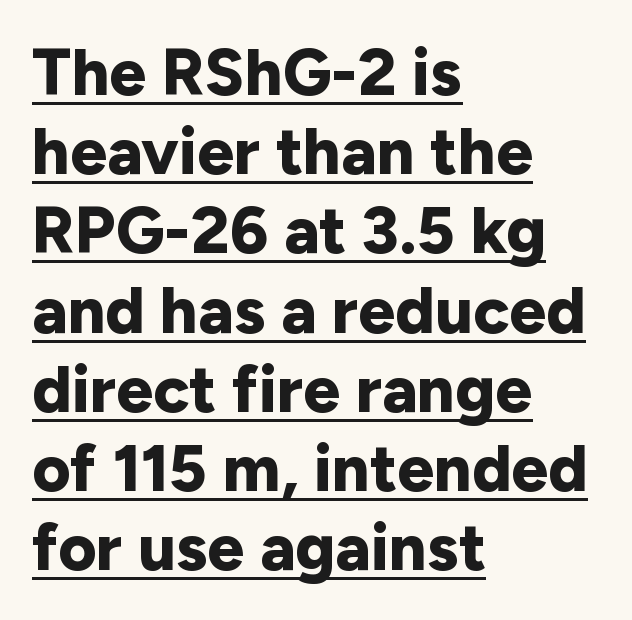
In terms of letterspacing, this is plain default setting. Set as a true bold cut, around the 700 mark. Do the characters align in a grid? No, the font is proportional. The font's upright variant was chosen for this text. Leftover space on each line is placed entirely after the last word. This sample uses a sans-serif face.
